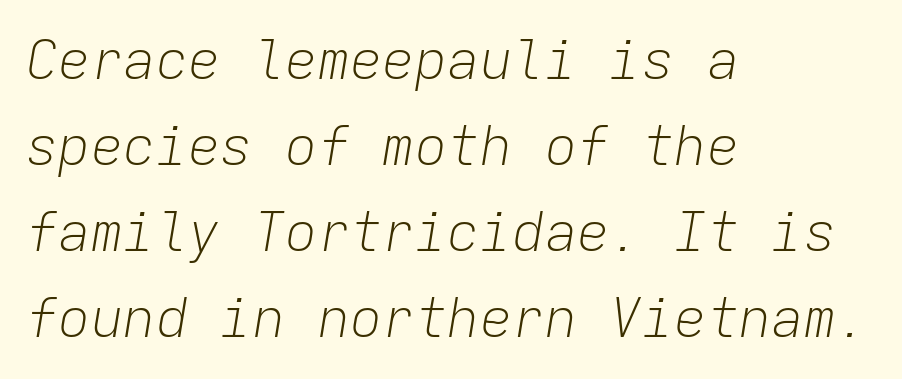
This block has exactly the height ordinary leading produces. You can tell it's italic because the verticals aren't actually vertical. You could count columns in this text — the font is strictly monospaced. The letters look calm and open, with moderate or lighter stems.
